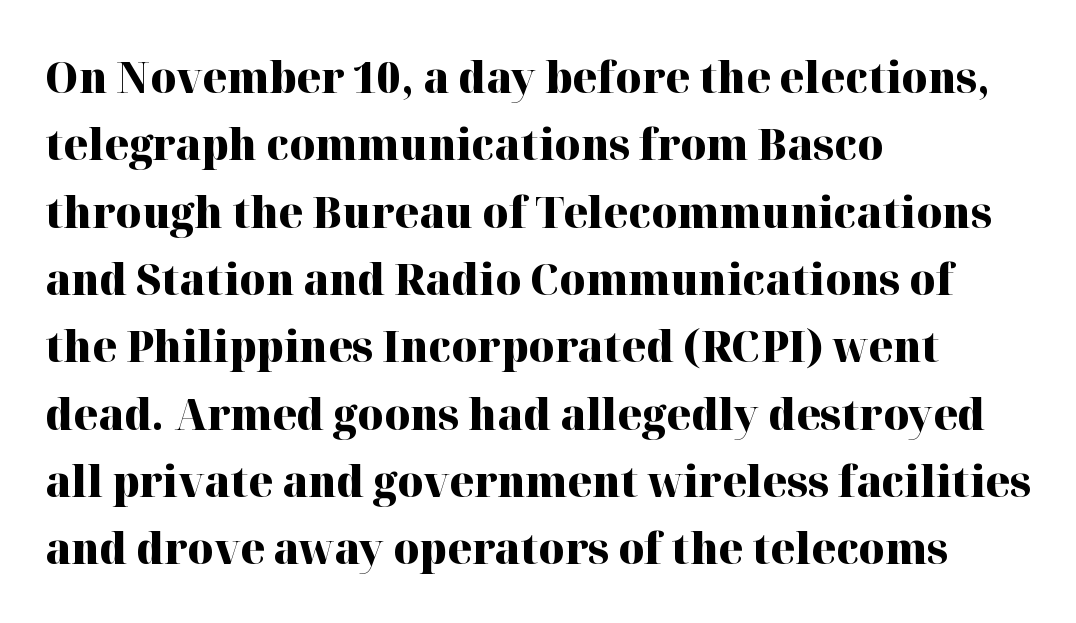
{"serif": "yes", "italic": "no", "bold": "yes", "weight": "heavy", "width": "normal", "stroke_contrast": "high", "x_height": "medium", "monospaced": "no", "underline": "no", "align": "left", "line_spacing": "normal", "line_spacing_ratio": 1.53, "letter_spacing": "normal", "letter_spacing_em": 0.0, "glyph_px": 44}
